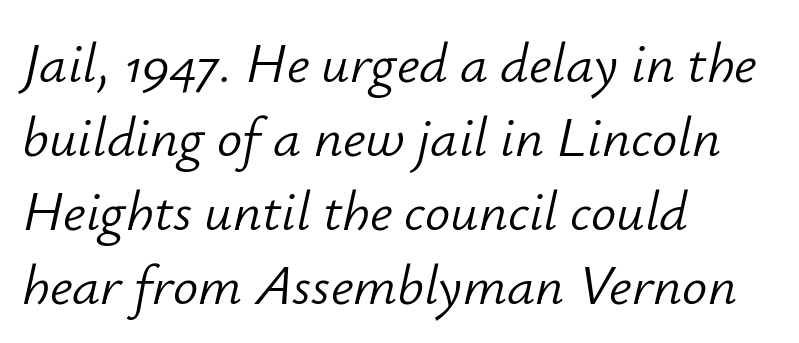
The image shows 56 px light type, italic (leaning right); set left-aligned, normal line spacing (1.32x), normal letter spacing, not underlined; low stroke contrast and a small x-height.
